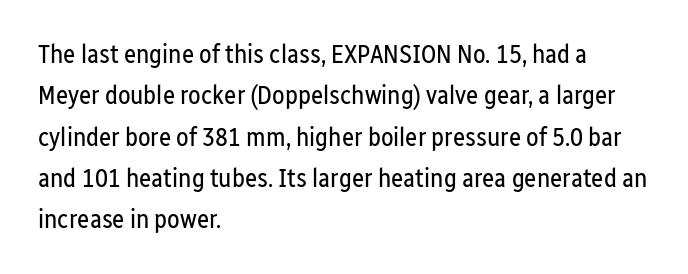
{"italic": "no", "bold": "no", "underline": "no", "align": "left", "line_spacing": "normal", "line_spacing_ratio": 1.59, "letter_spacing": "normal", "letter_spacing_em": 0.0, "glyph_px": 26}
